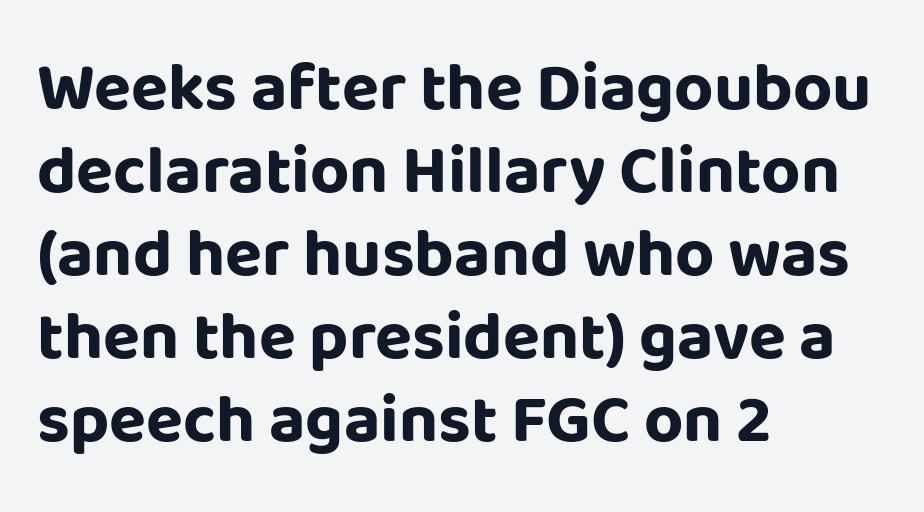
The image shows 68 px bold sans-serif type, upright; set left-aligned, line spacing 1.22x, normal letter spacing, not underlined; low stroke contrast and a large x-height.
